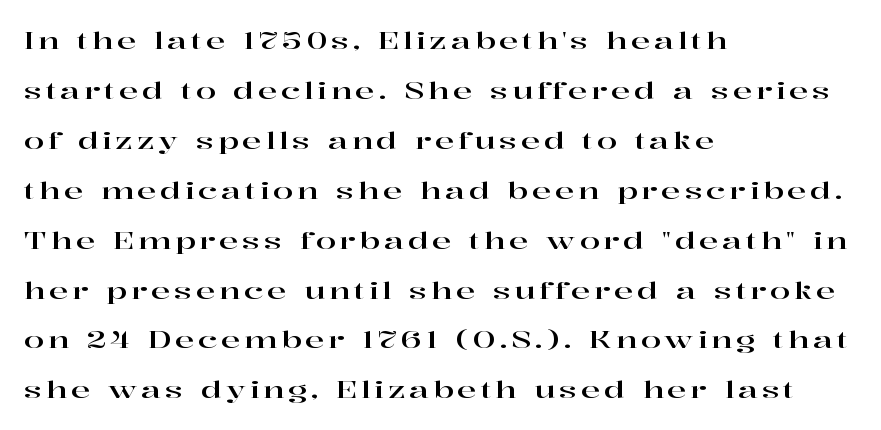
Q: Is the text italic (slanted)? A: No, it is upright.
Q: Is the text underlined? A: No.
Q: How is the paragraph aligned? A: Left-aligned.
Q: Is the spacing between lines tight, normal or loose? A: Loose.
